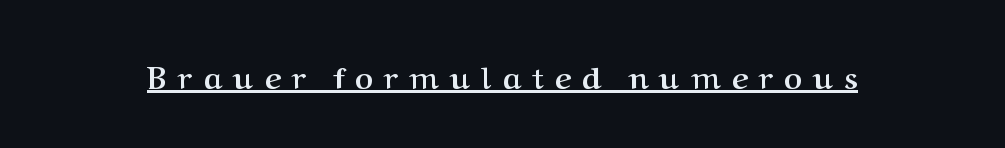
Q: Is the text bold? A: Yes.
Q: Is the text italic (slanted)? A: No, it is upright.
Q: Is the typeface a serif or a sans-serif typeface? A: Serif.
Q: Is the text underlined? A: Yes.
Q: Is the spacing between letters normal or unusually wide? A: Unusually wide.
Q: Width (condensed, normal, or wide)? A: Normal.
Q: Stroke contrast? A: Medium.
Q: x-height? A: Medium.
Q: Monospaced? A: No.
